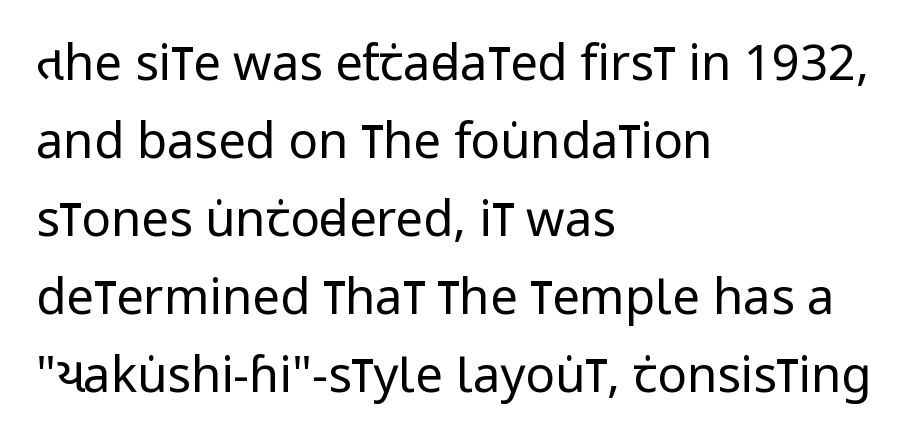
The image shows 49 px regular-weight, condensed sans-serif type, upright; set left-aligned, normal line spacing (1.59x), normal letter spacing, not underlined; low stroke contrast and a large x-height.
